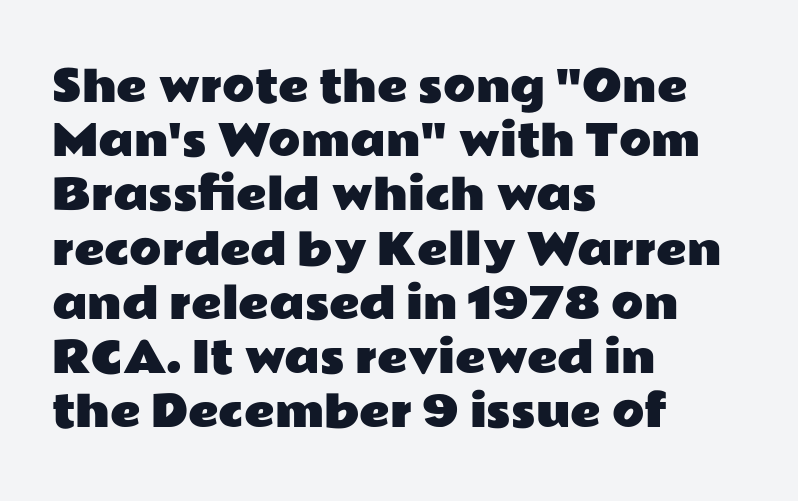
{"serif": "no", "italic": "no", "width": "wide", "stroke_contrast": "low", "x_height": "medium", "monospaced": "no", "underline": "no", "align": "left", "line_spacing": "normal", "line_spacing_ratio": 1.29, "letter_spacing": "normal", "letter_spacing_em": 0.0, "glyph_px": 42}
